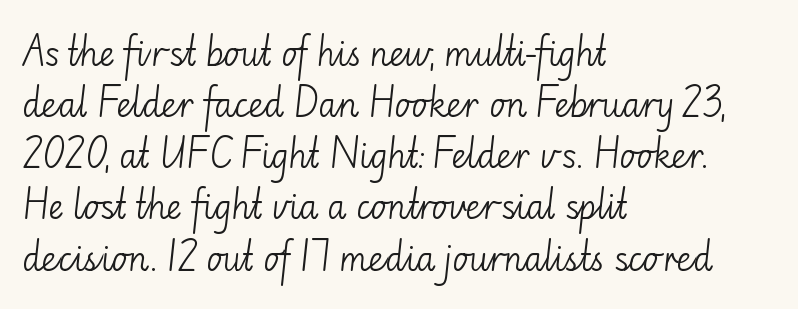
The rendering keeps characters at their native spacing. The passage shown is typed in a proportional face where columns would drift. I'd call this a sans setting — the letters go barefoot. One glance says typical: line gaps are just what's usual. The space beneath each line is pristine and unruled.
